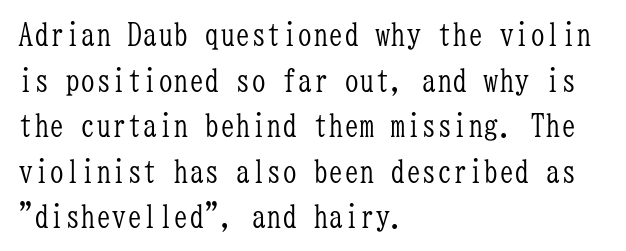
{"serif": "yes", "italic": "no", "bold": "no", "weight": "light", "width": "condensed", "stroke_contrast": "low", "x_height": "medium", "monospaced": "yes", "underline": "no", "align": "left", "line_spacing": "normal", "line_spacing_ratio": 1.47, "letter_spacing": "normal", "letter_spacing_em": 0.0, "glyph_px": 31}
